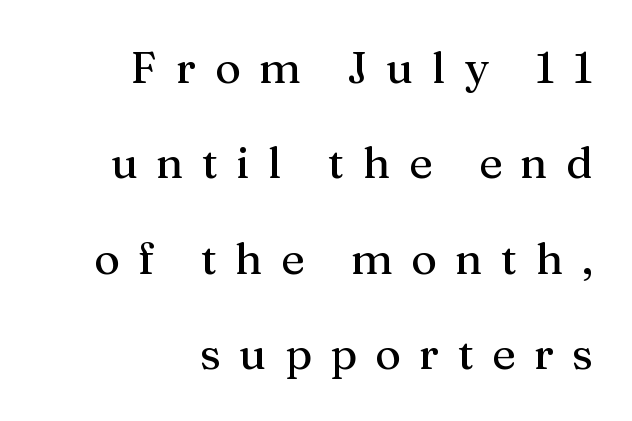
Q: Is the text italic (slanted)? A: No, it is upright.
Q: Is the typeface a serif or a sans-serif typeface? A: Serif.
Q: Is the text underlined? A: No.
Q: How is the paragraph aligned? A: Right-aligned.
Q: Is the spacing between letters normal or unusually wide? A: Unusually wide.
Q: Is the spacing between lines tight, normal or loose? A: Loose.
Q: Width (condensed, normal, or wide)? A: Normal.
Q: Stroke contrast? A: Medium.
Q: x-height? A: Medium.
Q: Monospaced? A: No.
